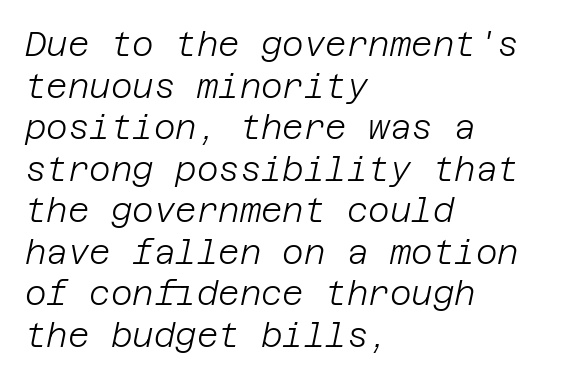
The image shows 33 px light type, italic (leaning right); set left-aligned, normal line spacing (1.26x), normal letter spacing, not underlined; low stroke contrast and a large x-height.
